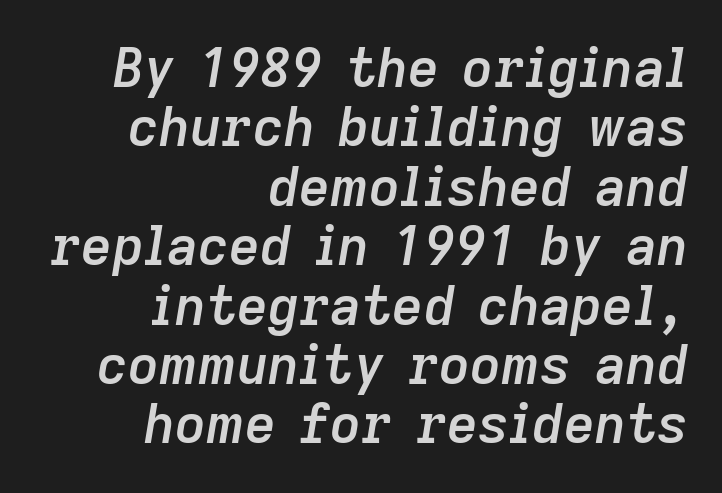
The letters advance in unequal steps, a hallmark of proportional type. Notice how the stems are inclined rather than vertical — that's the hallmark of italics. Layout note: lines flush right. No extra tracking has been applied to these lines. Rows of type sit shoulder to shoulder in the vertical direction. Clear beneath every line of the passage.
